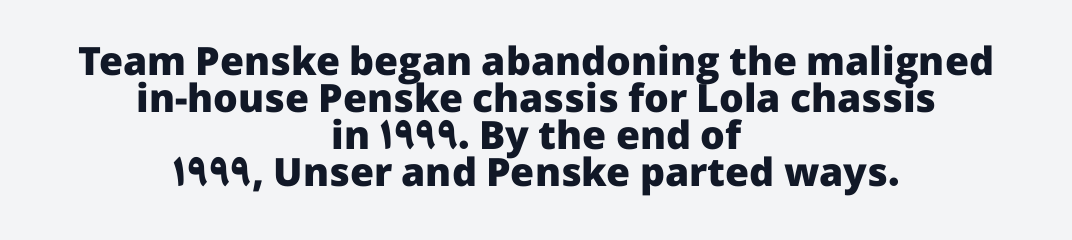
Q: Is the text bold? A: Yes.
Q: Is the text italic (slanted)? A: No, it is upright.
Q: Is the typeface a serif or a sans-serif typeface? A: Sans-serif.
Q: Is the text underlined? A: No.
Q: How is the paragraph aligned? A: Centered.
Q: Is the spacing between letters normal or unusually wide? A: Normal.
Q: Is the spacing between lines tight, normal or loose? A: Tight.
Q: Width (condensed, normal, or wide)? A: Normal.
Q: Stroke contrast? A: Low.
Q: x-height? A: Medium.
Q: Monospaced? A: No.
